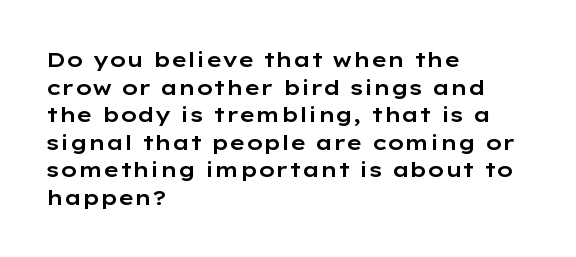
{"italic": "no", "underline": "no", "align": "left", "line_spacing": "normal", "line_spacing_ratio": 1.31, "letter_spacing": "normal", "letter_spacing_em": 0.0, "glyph_px": 21}
